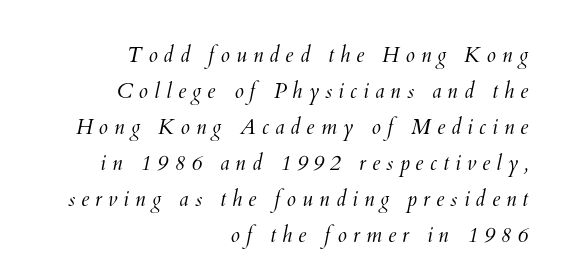
{"bold": "no", "underline": "no", "align": "right", "line_spacing_ratio": 1.71, "letter_spacing": "wide", "letter_spacing_em": 0.29, "glyph_px": 21}
